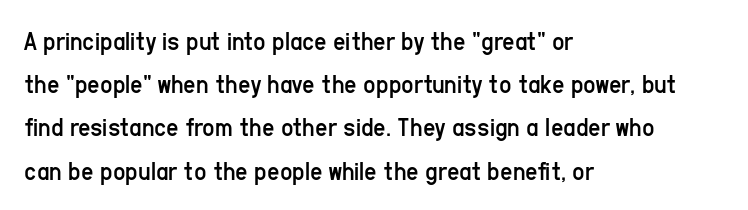
Posture: straight, roman, zero tilt. Notice how descenders clear the ascenders below comfortably — that's standard leading. Visually the block forms a straight wall on the left and a jagged coastline on the right. Descenders hang freely into open space. The type is set solid horizontally, with unmodified tracking. Heft: none added — not bold.
